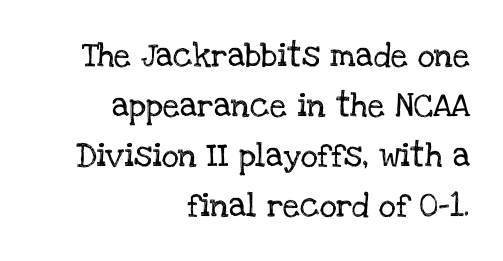
{"italic": "no", "underline": "no", "align": "right", "line_spacing": "loose", "line_spacing_ratio": 2.09, "letter_spacing": "normal", "letter_spacing_em": 0.0, "glyph_px": 24}
